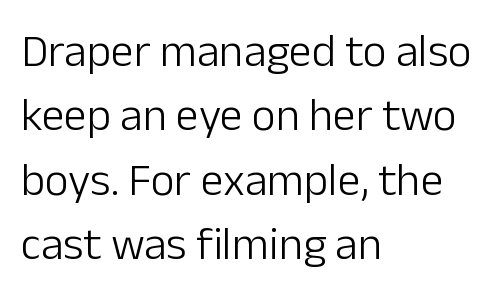
The image shows 46 px light sans-serif type, upright; set left-aligned, normal line spacing (1.4x), normal letter spacing, not underlined; low stroke contrast and a medium x-height.
